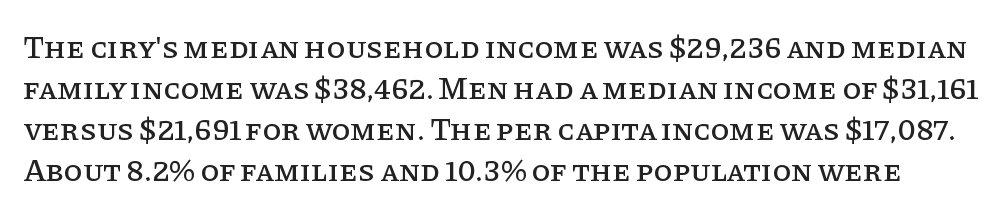
No italicization has been applied; the sample stays upright. This is serif lettering, the kind often seen in printed books. This sample uses plain, unmodified letter spacing. Nobody drew a line under any word here.
